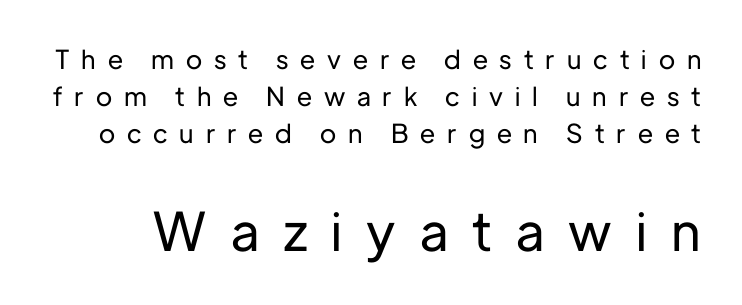
The image shows 53 px sans-serif type, upright; set normal line spacing (1.42x), unusually wide letter spacing (+0.46 em), not underlined; the second (bottom) block is 2.04x larger; low stroke contrast and a medium x-height.
